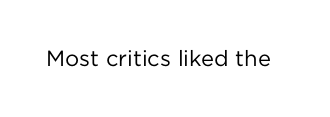
The space directly below the letters is spotless. Quick note: not italic, upright. The line texture is even and compact thanks to regular tracking. These glyphs show unthickened strokes, regular width or finer.
